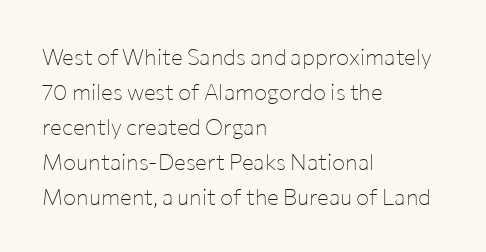
Every stem runs plumb, perpendicular to the baseline. Ink coverage per letter is moderate at most. Does extra space separate the letters? No, they use regular spacing. Line starts are locked; line ends wander. If you measured baseline to baseline, you'd find a middling distance.
